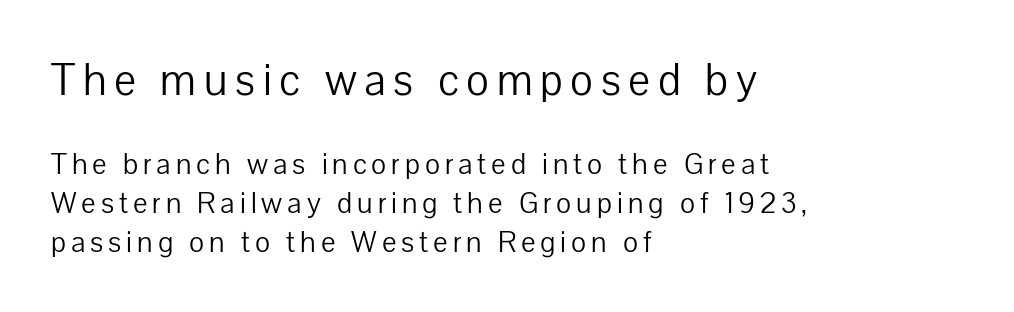
{"serif": "no", "italic": "no", "bold": "no", "weight": "light", "width": "normal", "stroke_contrast": "low", "x_height": "medium", "monospaced": "no", "underline": "no", "align": "left", "line_spacing": "normal", "line_spacing_ratio": 1.34, "larger_block": "first", "size_ratio": 1.52, "glyph_px": 44}
